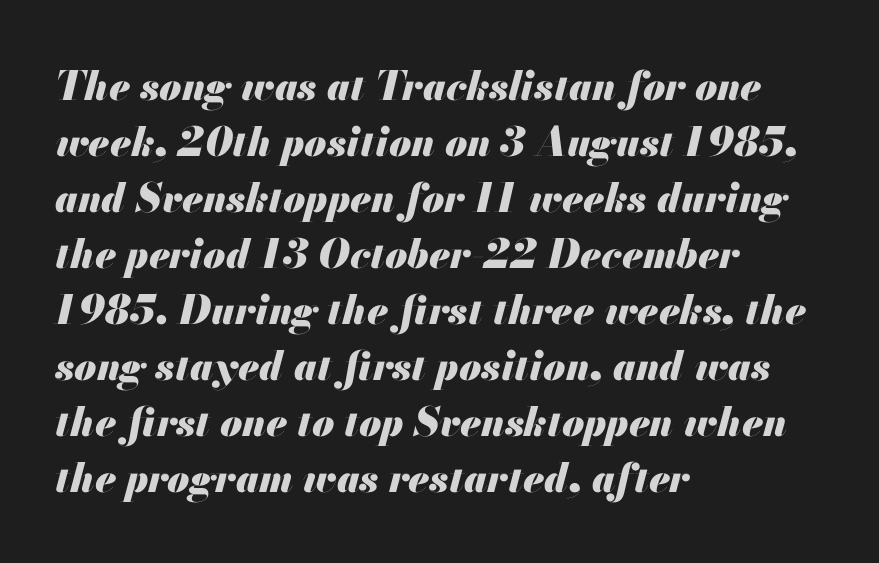
The image shows 40 px heavy type, italic (leaning right); set left-aligned, normal line spacing (1.4x), normal letter spacing, not underlined; medium stroke contrast and a small x-height.
